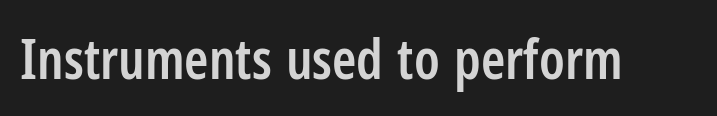
On the weight axis this lands at semibold, roughly 600. No italicization has been applied; the sample stays upright. The type family on display is of the sans-serif kind. The gap between lines stays unmarked. Character widths vary here, with narrow letters taking less room than wide ones. Compared with typical body copy, the letter spacing here is the same.
